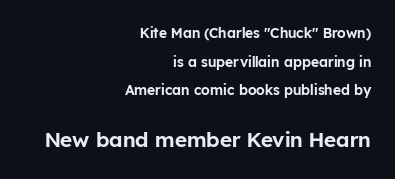
This rendering features lettering with no underline. Notice how the passage keeps a crisp vertical edge on the right only. The rendering enlarges the type as you move from the upper chunk to the lower. The letters stand upright; this is a roman face.
